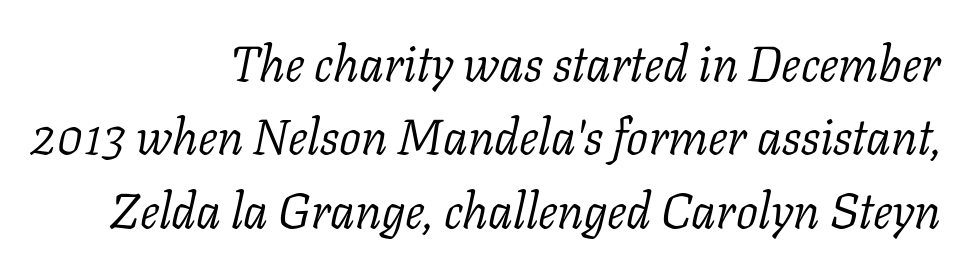
The image shows 49 px light serif type, italic (leaning right); set right-aligned, normal line spacing (1.5x), normal letter spacing, not underlined; low stroke contrast and a medium x-height.
